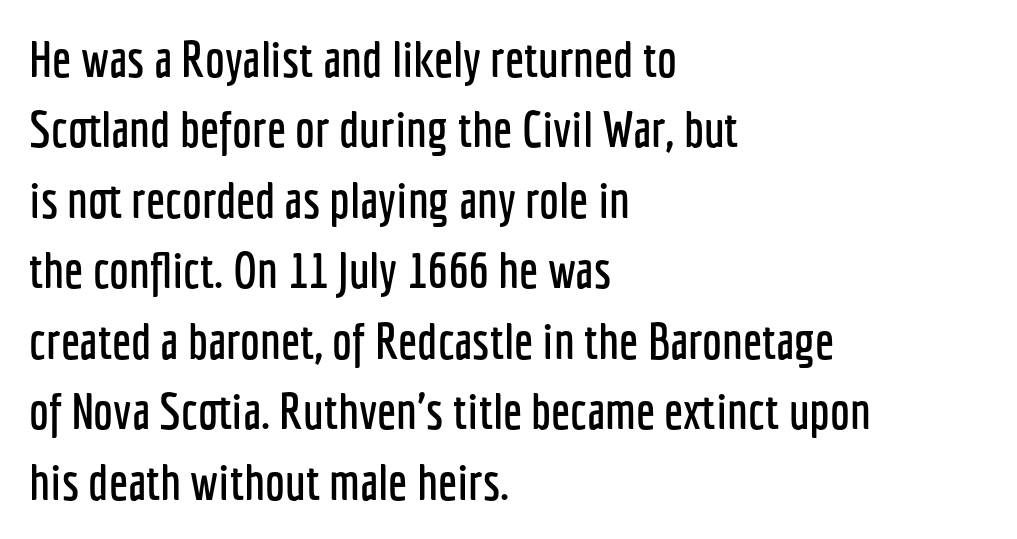
Q: Is the text italic (slanted)? A: No, it is upright.
Q: Is the typeface a serif or a sans-serif typeface? A: Sans-serif.
Q: Is the text underlined? A: No.
Q: How is the paragraph aligned? A: Left-aligned.
Q: Is the spacing between letters normal or unusually wide? A: Normal.
Q: Is the spacing between lines tight, normal or loose? A: Normal.
Q: Width (condensed, normal, or wide)? A: Condensed.
Q: Stroke contrast? A: Low.
Q: x-height? A: Medium.
Q: Monospaced? A: No.
